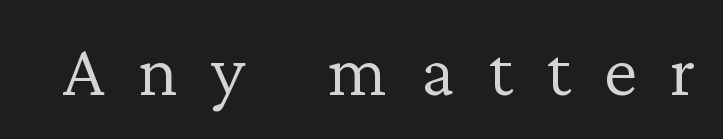
The image shows 75 px light serif type, upright; set unusually wide letter spacing (+0.45 em), not underlined; low stroke contrast and a medium x-height.
